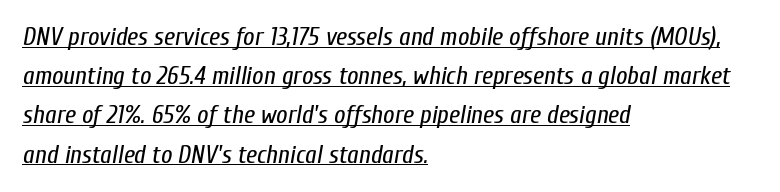
The rendering uses the underline text-decoration. A classic flush-left, rag-right setting is used for this passage. The line-height multiplier appears to be the usual default. The typesetting does not lean heavy: it is not bold.
